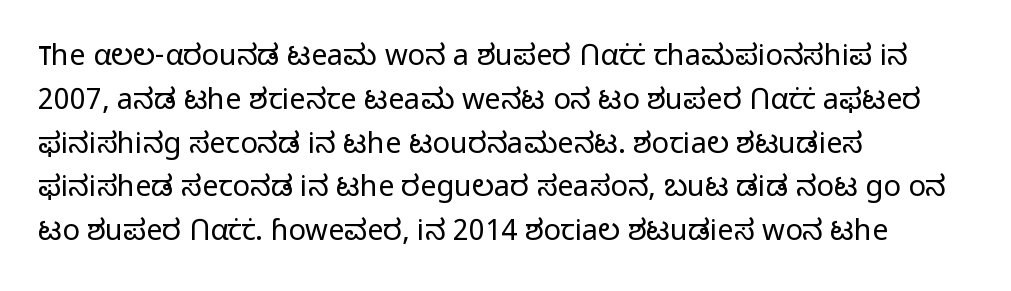
These glyphs show unthickened strokes, regular width or finer. The setting favours the left margin, as ordinary paragraphs usually do. These lines keep a tight, regular rhythm from letter to letter. The vertical gap from one line to the next is medium. Anything drawn beneath the words? Only blank space. The glyphs in this specimen are sans serif.
